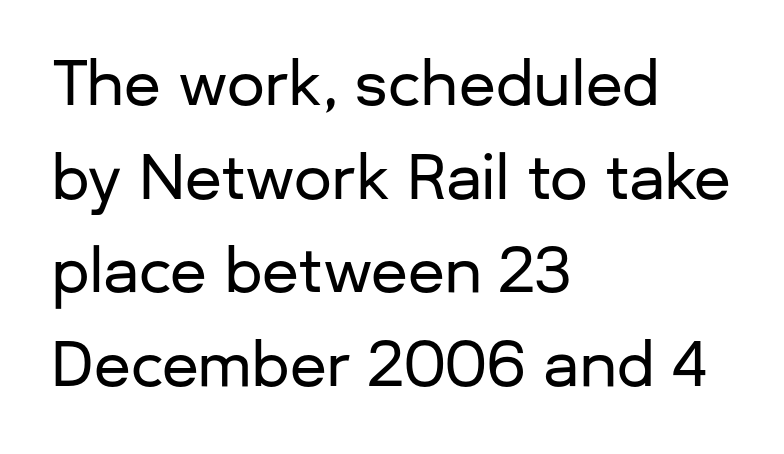
{"serif": "no", "italic": "no", "width": "normal", "stroke_contrast": "low", "x_height": "medium", "monospaced": "no", "underline": "no", "align": "left", "line_spacing": "normal", "line_spacing_ratio": 1.56, "letter_spacing": "normal", "letter_spacing_em": 0.0, "glyph_px": 60}
